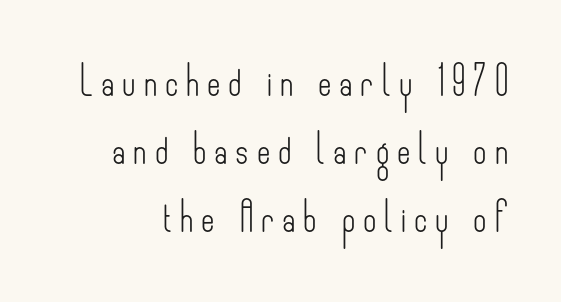
The image shows 29 px light, condensed sans-serif type, upright; set loose line spacing (2.34x), unusually wide letter spacing (+0.27 em), not underlined; low stroke contrast and a small x-height.
